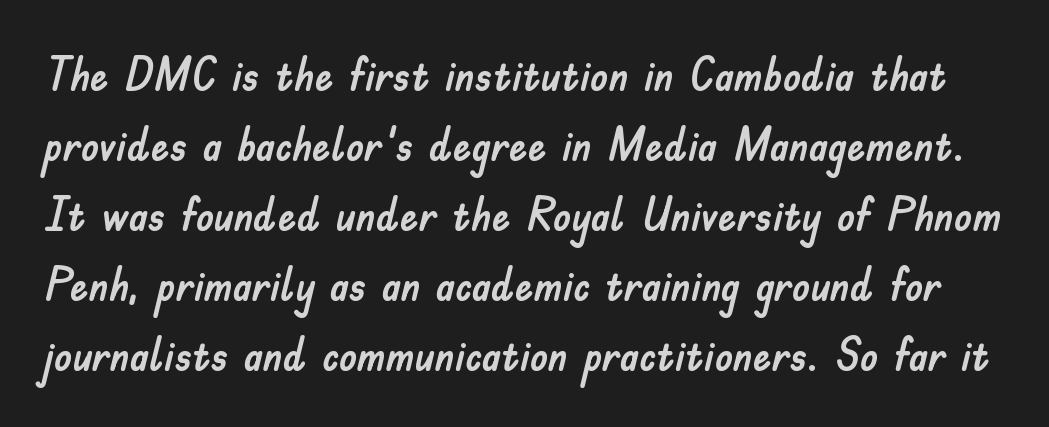
Honestly, there is no underline to notice here at all. In terms of letterspacing, this is plain default setting. The passage shown is typeset with a sans-serif family.
